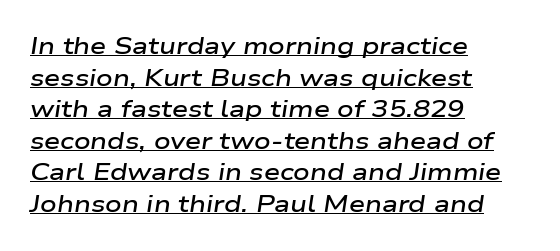
Caption: standard tracking, unaltered. These lines carry some extra weight — a demibold, not a full bold. The paragraph has a hard left edge and a soft right edge. The typography opts for an oblique posture over an upright one. Leading matches the norm, producing a regular column. The passage shown is underscored from start to finish.
